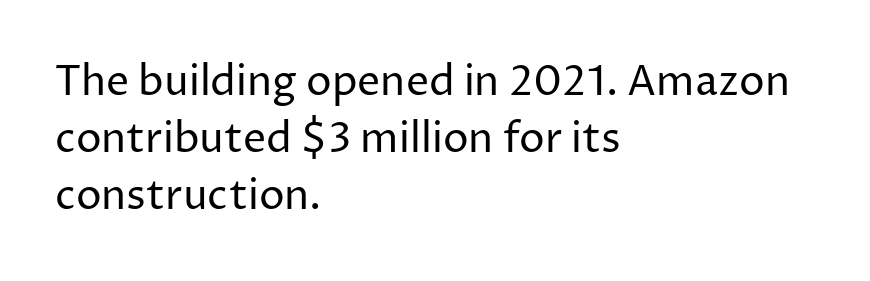
Q: Is the text bold? A: No.
Q: Is the text italic (slanted)? A: No, it is upright.
Q: Is the typeface a serif or a sans-serif typeface? A: Sans-serif.
Q: Is the text underlined? A: No.
Q: How is the paragraph aligned? A: Left-aligned.
Q: Is the spacing between letters normal or unusually wide? A: Normal.
Q: Is the spacing between lines tight, normal or loose? A: Normal.
Q: Width (condensed, normal, or wide)? A: Normal.
Q: Stroke contrast? A: Low.
Q: x-height? A: Medium.
Q: Monospaced? A: No.
